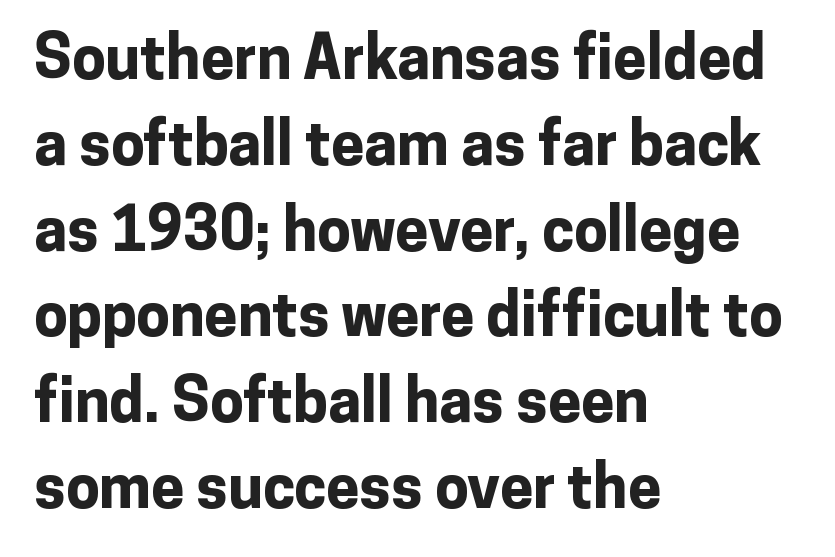
Style check: upright. How heavy is the stroke? Heavy — this is a bold. A typesetter would label this face a sans. If you measured baseline to baseline, you'd find a middling distance.
